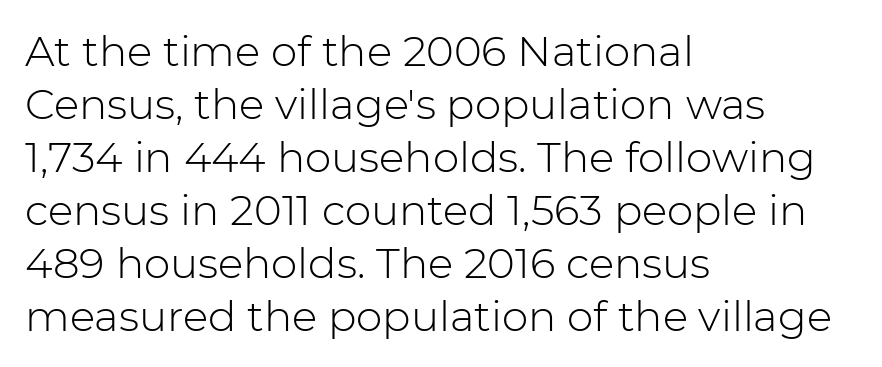
Q: Is the text bold? A: No.
Q: Is the text italic (slanted)? A: No, it is upright.
Q: Is the typeface a serif or a sans-serif typeface? A: Sans-serif.
Q: Is the text underlined? A: No.
Q: How is the paragraph aligned? A: Left-aligned.
Q: Is the spacing between letters normal or unusually wide? A: Normal.
Q: Is the spacing between lines tight, normal or loose? A: Normal.
Q: Width (condensed, normal, or wide)? A: Normal.
Q: Stroke contrast? A: Low.
Q: x-height? A: Medium.
Q: Monospaced? A: No.
